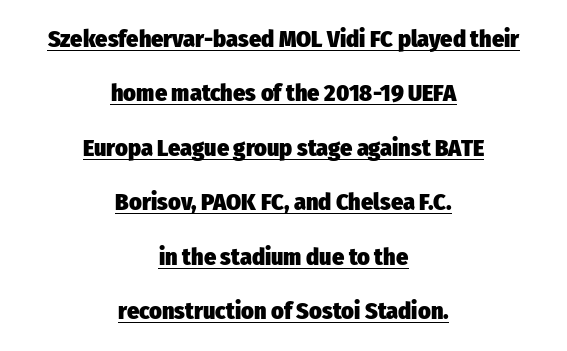
Q: Is the text bold? A: Yes.
Q: Is the text italic (slanted)? A: No, it is upright.
Q: Is the text underlined? A: Yes.
Q: How is the paragraph aligned? A: Centered.
Q: Is the spacing between letters normal or unusually wide? A: Normal.
Q: Is the spacing between lines tight, normal or loose? A: Loose.
